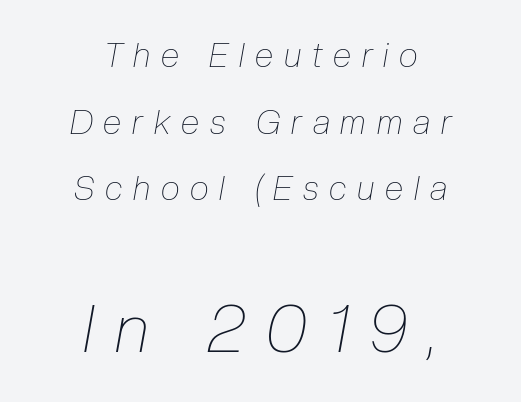
Q: Is the text bold? A: No.
Q: Is the text italic (slanted)? A: Yes, it leans right by about 10 degrees.
Q: Is the text underlined? A: No.
Q: How is the paragraph aligned? A: Centered.
Q: Is the spacing between letters normal or unusually wide? A: Unusually wide.
Q: Is the spacing between lines tight, normal or loose? A: Loose.
Q: Which block of text is set in a larger size, the first (top) or the second (bottom)? A: The second (bottom) one.
Q: Width (condensed, normal, or wide)? A: Condensed.
Q: Stroke contrast? A: Low.
Q: x-height? A: Medium.
Q: Monospaced? A: No.
